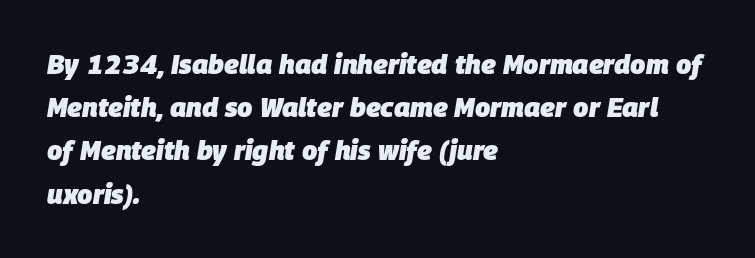
The image shows 27 px bold type, italic (leaning right); set left-aligned, normal line spacing (1.6x), normal letter spacing, not underlined.
